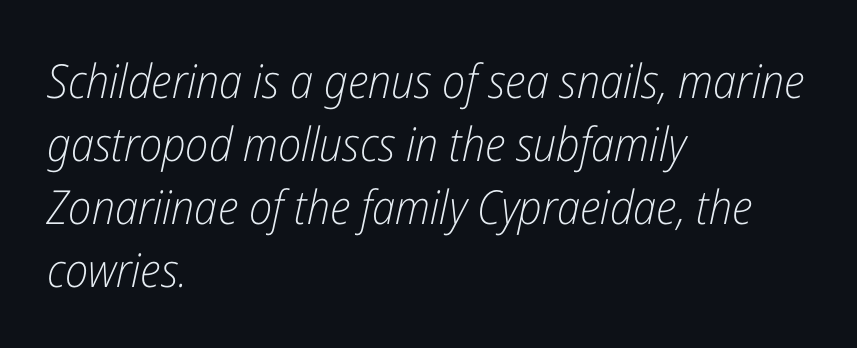
The image shows 47 px light, condensed type, italic (leaning right); set left-aligned, normal line spacing (1.34x), normal letter spacing, not underlined; low stroke contrast and a medium x-height.
